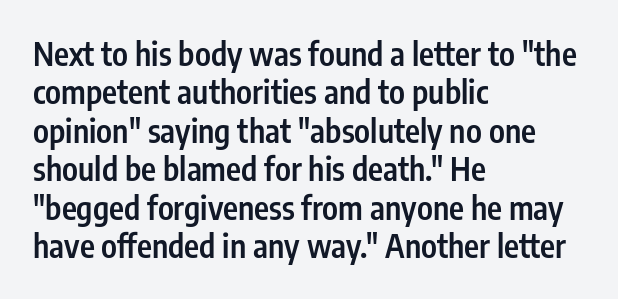
Moderately thickened strokes mark this as semibold type. The strip under each line holds only bare page. The letters stand straight up with perfectly vertical stems. Type style note: lacks serifs. The passage shown is typed in a proportional face where columns would drift.
